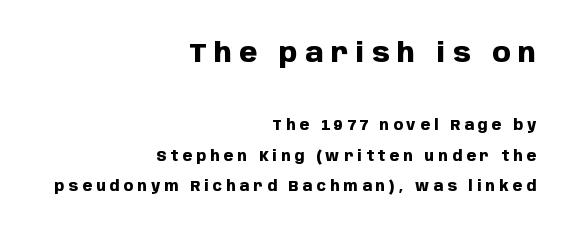
In terms of posture, this sample is upright. Which of the two is more prominent by size? The first, at the top. These lines stack with their right ends in a neat column. Students, this is bold: see how much ink each stroke carries. Vertical spacing — loose.
